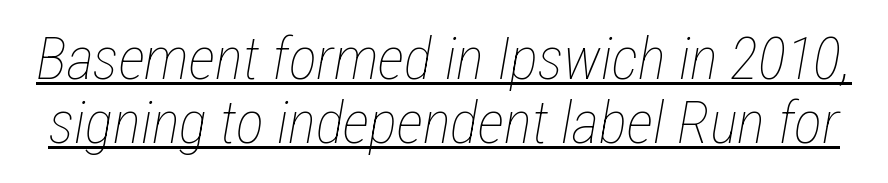
Q: Is the text bold? A: No.
Q: Is the text italic (slanted)? A: Yes, it leans right by about 12 degrees.
Q: Is the text underlined? A: Yes.
Q: Is the spacing between letters normal or unusually wide? A: Normal.
Q: Is the spacing between lines tight, normal or loose? A: Tight.
Q: Width (condensed, normal, or wide)? A: Condensed.
Q: Stroke contrast? A: Low.
Q: x-height? A: Medium.
Q: Monospaced? A: No.
